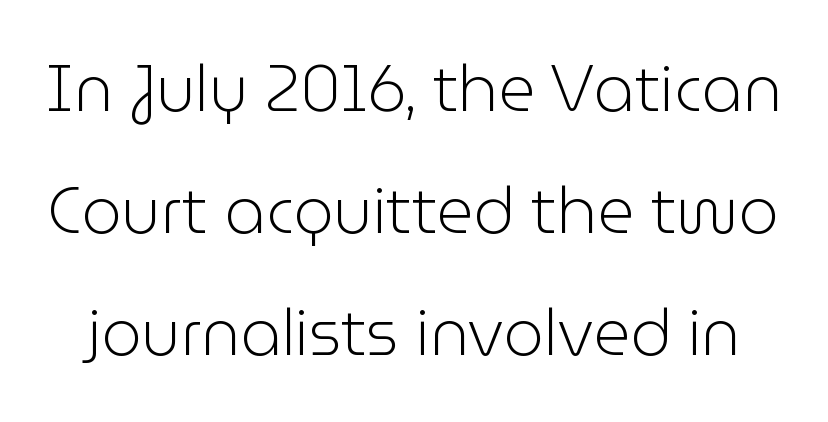
Summary of vertical rhythm: relaxed, with wide interline spacing. Bold? No — there's no thickening of the strokes. Serif or sans? Sans — the stroke terminals are bare. No italicization has been applied; the sample stays upright.
